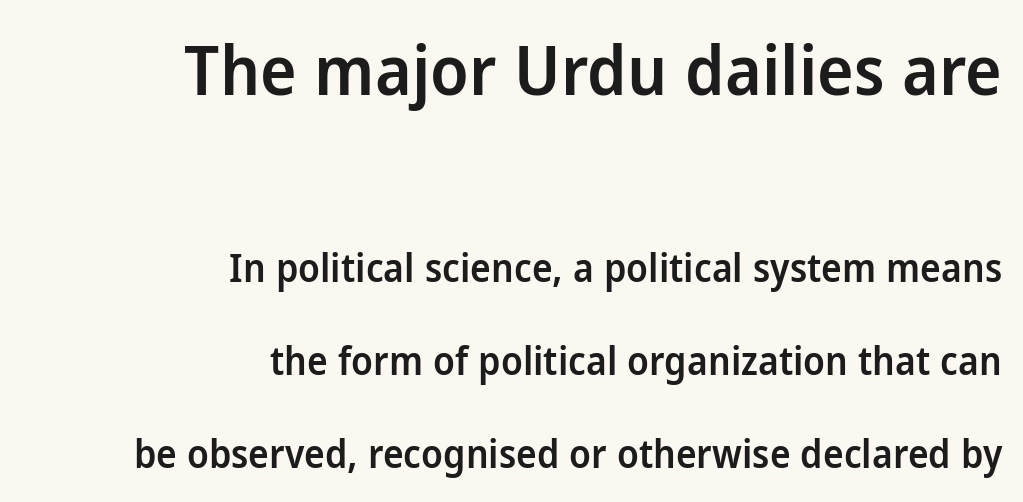
Q: Is the text bold? A: Semi-bold.
Q: Is the text italic (slanted)? A: No, it is upright.
Q: Is the typeface a serif or a sans-serif typeface? A: Sans-serif.
Q: Is the text underlined? A: No.
Q: How is the paragraph aligned? A: Right-aligned.
Q: Is the spacing between letters normal or unusually wide? A: Normal.
Q: Is the spacing between lines tight, normal or loose? A: Loose.
Q: Which block of text is set in a larger size, the first (top) or the second (bottom)? A: The first (top) one.
Q: Width (condensed, normal, or wide)? A: Normal.
Q: Stroke contrast? A: Low.
Q: x-height? A: Medium.
Q: Monospaced? A: No.
